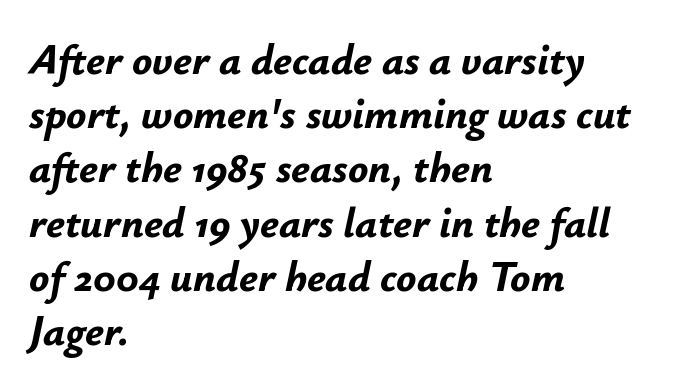
Q: Is the text bold? A: Yes.
Q: Is the text italic (slanted)? A: Yes, it leans right by about 12 degrees.
Q: Is the text underlined? A: No.
Q: How is the paragraph aligned? A: Left-aligned.
Q: Is the spacing between letters normal or unusually wide? A: Normal.
Q: Is the spacing between lines tight, normal or loose? A: Normal.
Q: Width (condensed, normal, or wide)? A: Normal.
Q: Stroke contrast? A: Low.
Q: x-height? A: Small.
Q: Monospaced? A: No.
